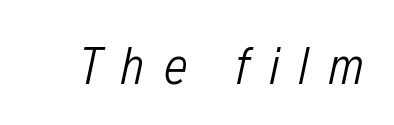
Each stroke keeps to a modest, everyday thickness or less. This rendering widens character spacing well past its baseline value. Rendered with sloped, italic letterforms. Do the characters align in a grid? No, the font is proportional.
